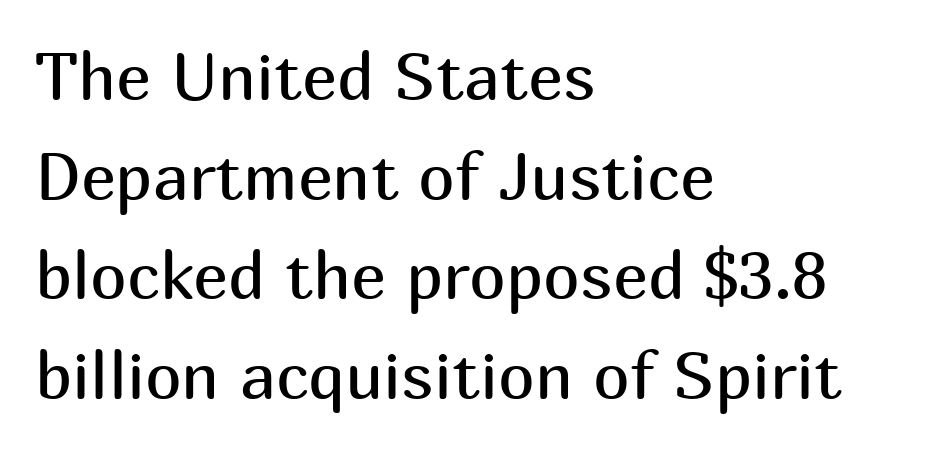
The specimen omits any rule beneath the text block's lines. Compared with typical body copy, the letter spacing here is the same. Weight: in the light-to-regular range. These lines are composed in type without serifs.
